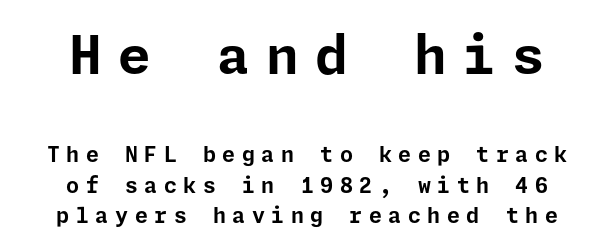
{"serif": "no", "italic": "no", "bold": "yes", "weight": "bold", "width": "normal", "stroke_contrast": "low", "x_height": "medium", "underline": "no", "align": "center", "line_spacing": "normal", "line_spacing_ratio": 1.45, "letter_spacing": "wide", "letter_spacing_em": 0.31, "larger_block": "first", "size_ratio": 2.52, "glyph_px": 53}
